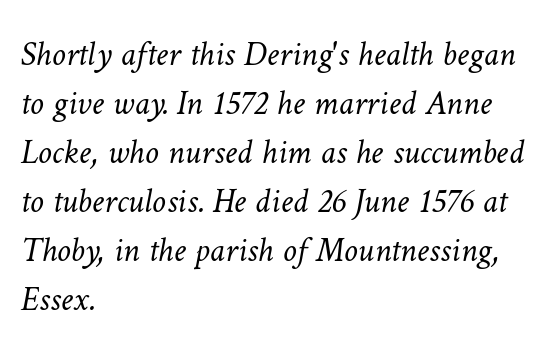
{"bold": "no", "weight": "light", "width": "normal", "stroke_contrast": "low", "x_height": "medium", "monospaced": "no", "underline": "no", "align": "left", "line_spacing": "normal", "line_spacing_ratio": 1.4, "letter_spacing": "normal", "letter_spacing_em": 0.0, "glyph_px": 35}
